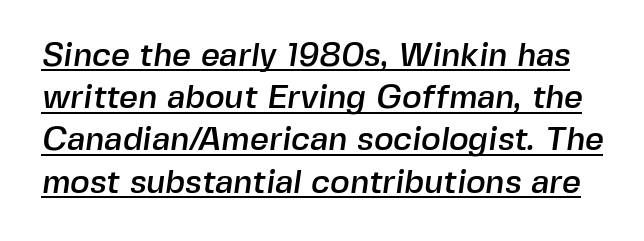
{"serif": "no", "width": "normal", "x_height": "medium", "monospaced": "no", "underline": "yes", "line_spacing": "normal", "line_spacing_ratio": 1.28, "letter_spacing": "normal", "letter_spacing_em": 0.0, "glyph_px": 33}
